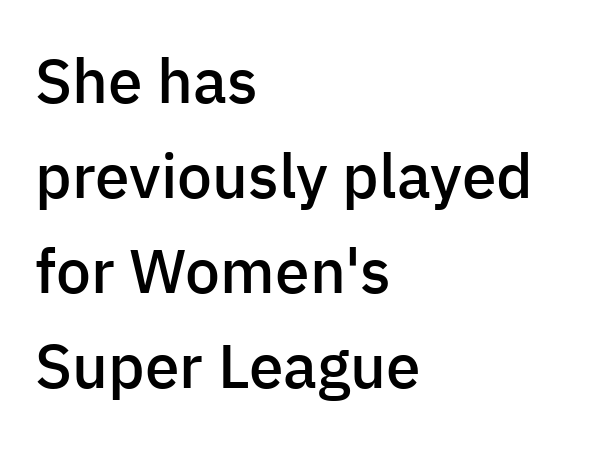
{"serif": "no", "italic": "no", "bold": "semi", "weight": "semibold", "width": "normal", "stroke_contrast": "low", "x_height": "medium", "monospaced": "no", "underline": "no", "align": "left", "line_spacing": "normal", "line_spacing_ratio": 1.53, "letter_spacing": "normal", "letter_spacing_em": 0.0, "glyph_px": 62}
